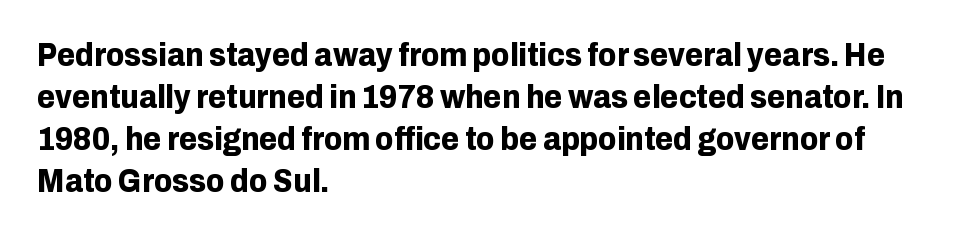
The image shows 33 px bold sans-serif type, upright; set left-aligned, normal line spacing (1.27x), normal letter spacing, not underlined; low stroke contrast and a medium x-height.
